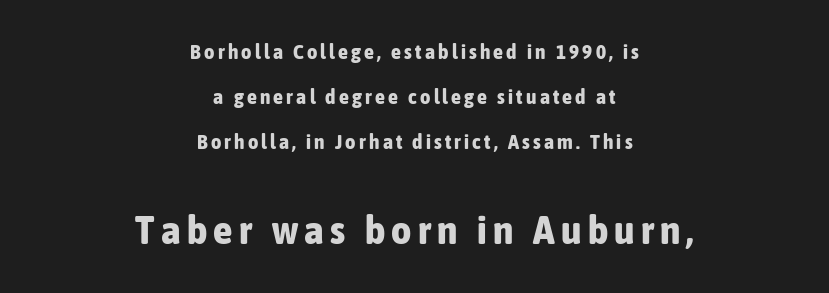
Q: Is the text bold? A: Yes.
Q: Is the text italic (slanted)? A: No, it is upright.
Q: Is the typeface a serif or a sans-serif typeface? A: Sans-serif.
Q: Is the text underlined? A: No.
Q: How is the paragraph aligned? A: Centered.
Q: Is the spacing between lines tight, normal or loose? A: Loose.
Q: Which block of text is set in a larger size, the first (top) or the second (bottom)? A: The second (bottom) one.
Q: Width (condensed, normal, or wide)? A: Condensed.
Q: Stroke contrast? A: Low.
Q: x-height? A: Medium.
Q: Monospaced? A: No.
